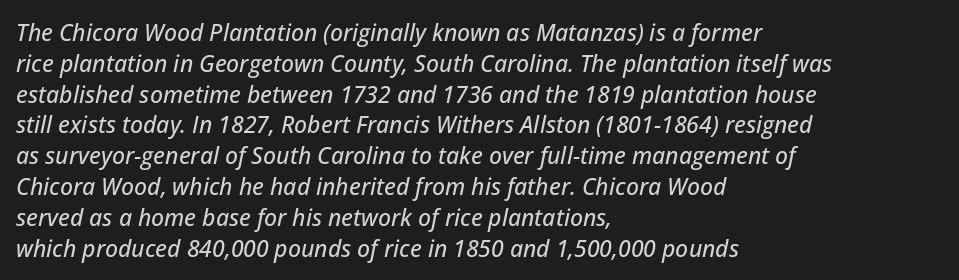
The image shows 23 px text type, italic (leaning right); set left-aligned, normal line spacing (1.34x), normal letter spacing, not underlined.
